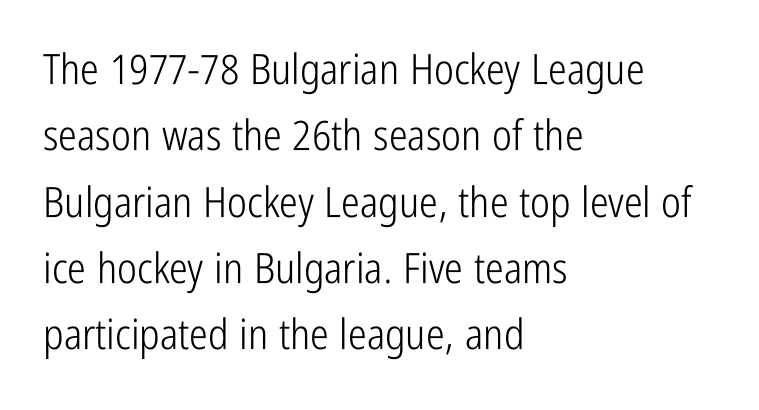
Summary of weight: not heavy and not bold. Caption: multi-line text, flush left, ragged right. The face used here is proportionally spaced, like ordinary book or web type. Inter-character spacing is left at the font's built-in metrics. Leading: standard.
